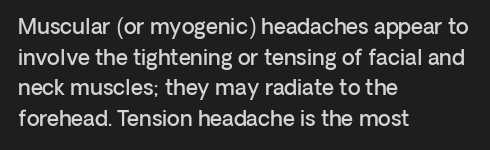
Look at the tracking — it's just the regular setting, nothing added. Normally led — the rows are evenly, conventionally spaced. The paragraph has a hard left edge and a soft right edge. Notice how the stems are strictly vertical — no italics here.
